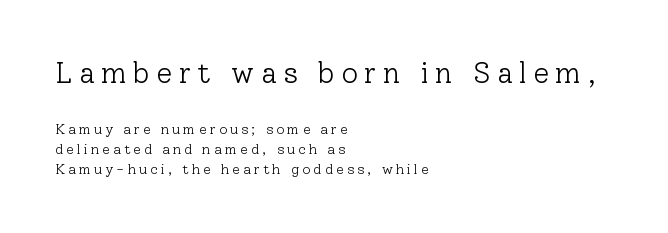
Q: Is the text bold? A: No.
Q: Is the text italic (slanted)? A: No, it is upright.
Q: Is the typeface a serif or a sans-serif typeface? A: Serif.
Q: Is the text underlined? A: No.
Q: How is the paragraph aligned? A: Left-aligned.
Q: Is the spacing between letters normal or unusually wide? A: Unusually wide.
Q: Is the spacing between lines tight, normal or loose? A: Normal.
Q: Which block of text is set in a larger size, the first (top) or the second (bottom)? A: The first (top) one.
Q: Width (condensed, normal, or wide)? A: Normal.
Q: Stroke contrast? A: Low.
Q: x-height? A: Medium.
Q: Monospaced? A: No.
